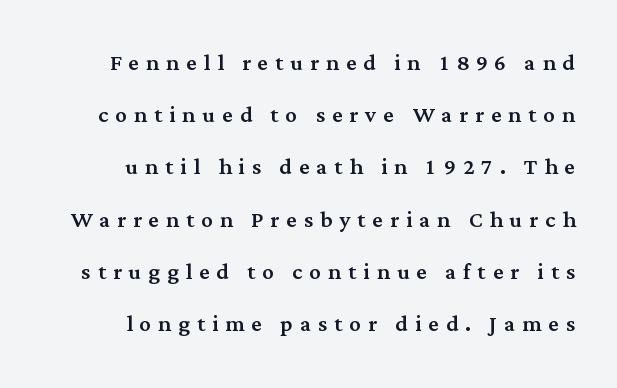
{"serif": "yes", "italic": "no", "width": "normal", "stroke_contrast": "medium", "x_height": "medium", "monospaced": "no", "underline": "no", "align": "right", "line_spacing_ratio": 1.8, "letter_spacing": "wide", "letter_spacing_em": 0.24, "glyph_px": 29}
